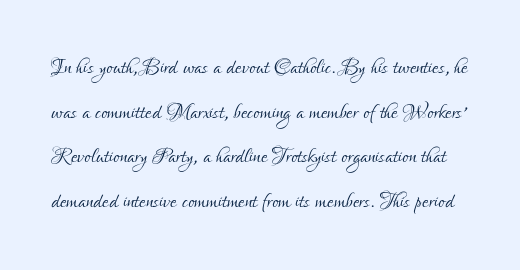
{"serif": "no", "bold": "no", "weight": "light", "width": "condensed", "stroke_contrast": "low", "x_height": "small", "monospaced": "no", "underline": "no", "line_spacing": "normal", "line_spacing_ratio": 1.54, "letter_spacing": "normal", "letter_spacing_em": 0.0, "glyph_px": 29}
